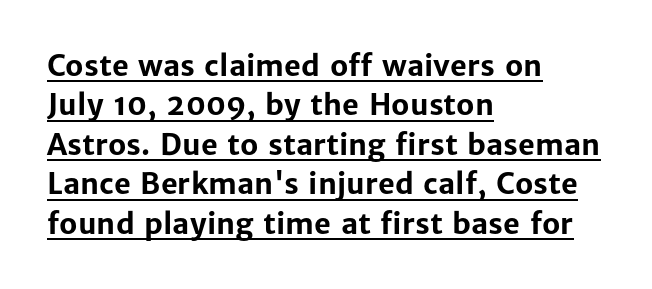
The image shows 29 px bold sans-serif type, upright; set left-aligned, normal line spacing (1.36x), normal letter spacing, underlined; low stroke contrast and a medium x-height.
